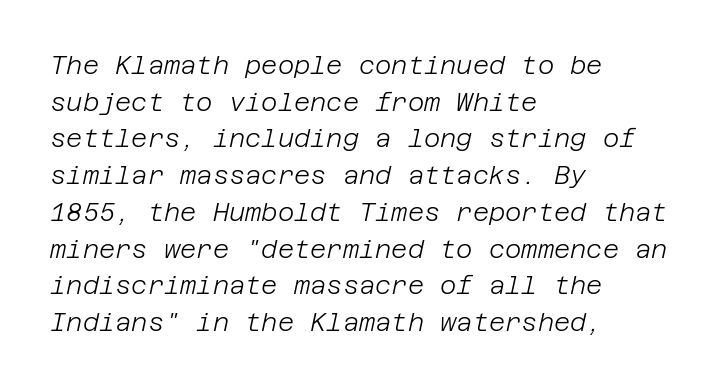
The image shows 25 px text type, italic (leaning right); set left-aligned, normal line spacing (1.47x), normal letter spacing, not underlined.
